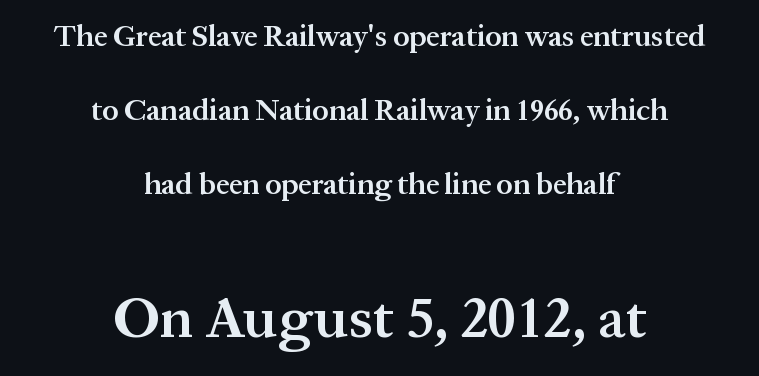
The passage shown begins with its smaller block and ends with its larger one. Check under the words: just untouched page. The type is set solid horizontally, with unmodified tracking. The rendering uses natural spacing where letterforms have individual widths. To sum up the face: it has serifs. No italicization has been applied; the sample stays upright.
